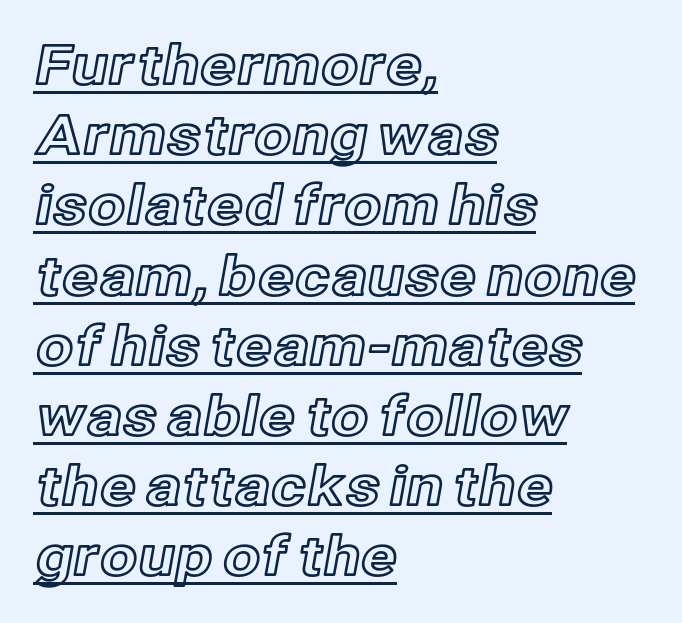
The image shows 54 px text type; set left-aligned, normal line spacing (1.3x), normal letter spacing, underlined; a medium x-height.
